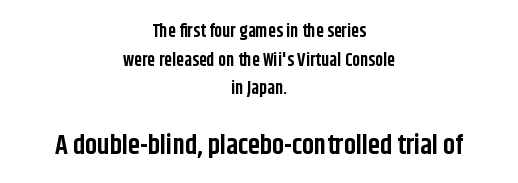
{"italic": "no", "bold": "yes", "underline": "no", "align": "center", "line_spacing": "normal", "line_spacing_ratio": 1.59, "letter_spacing": "normal", "letter_spacing_em": 0.0, "larger_block": "second", "size_ratio": 1.5, "glyph_px": 27}
